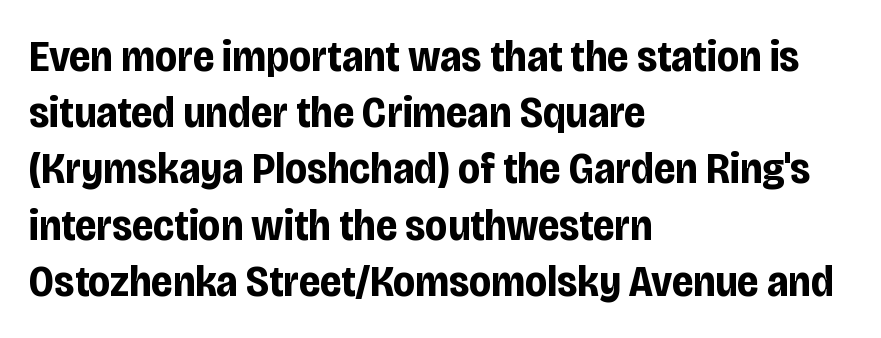
The image shows 45 px bold, condensed sans-serif type, upright; set left-aligned, normal line spacing (1.25x), normal letter spacing, not underlined; low stroke contrast and a large x-height.
